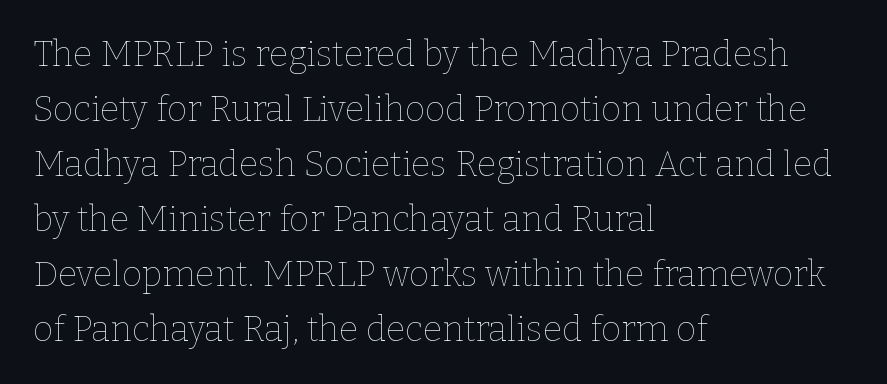
The image shows 35 px thin type, upright; set left-aligned, normal line spacing (1.57x), normal letter spacing, not underlined; low stroke contrast and a medium x-height.
